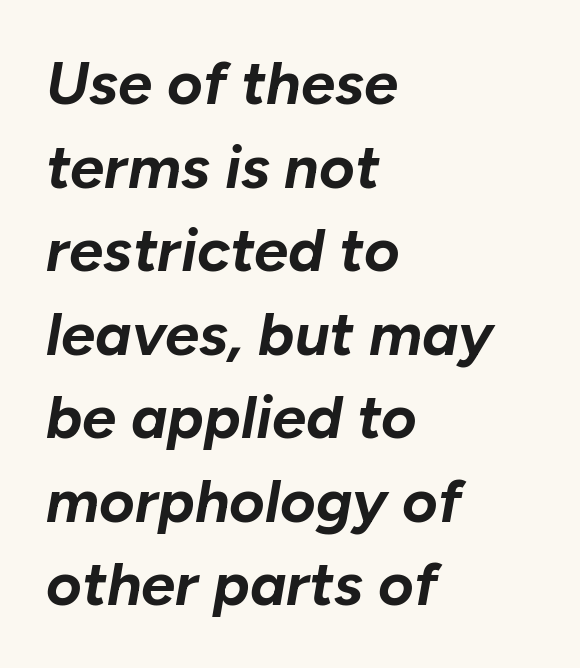
The horizontal fit of the characters is conventional and even. Yep, that's italic — everything's leaning. You could not count columns in this text — the font is proportionally spaced. A typesetter would call this leading conventional body-copy spacing.
